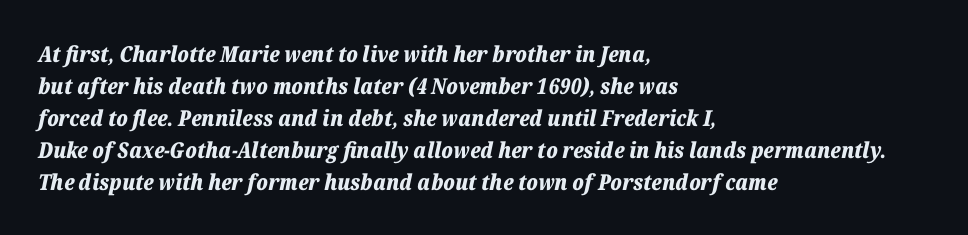
{"italic": "yes", "lean": "right", "slant_degrees": 12, "bold": "yes", "underline": "no", "align": "left", "line_spacing": "normal", "line_spacing_ratio": 1.45, "letter_spacing": "normal", "letter_spacing_em": 0.0, "glyph_px": 22}
